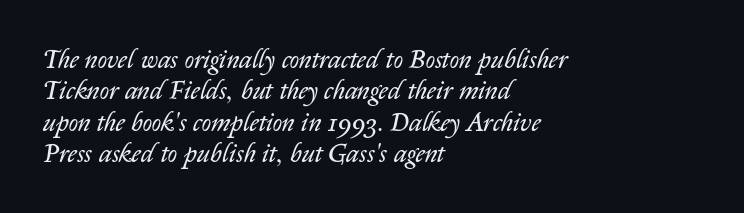
The image shows 26 px text type, italic (leaning right); set left-aligned, line spacing 1.21x, normal letter spacing, not underlined.
